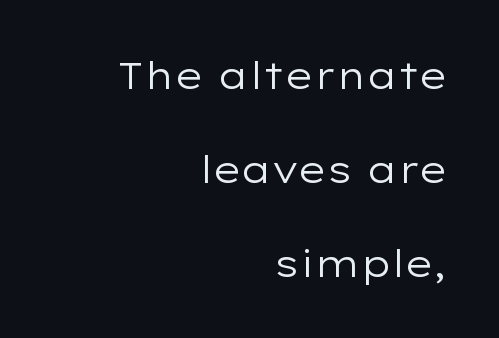
The image shows 38 px regular-weight, wide sans-serif type, upright; set right-aligned, loose line spacing (2.47x), normal letter spacing, not underlined; low stroke contrast and a medium x-height.
